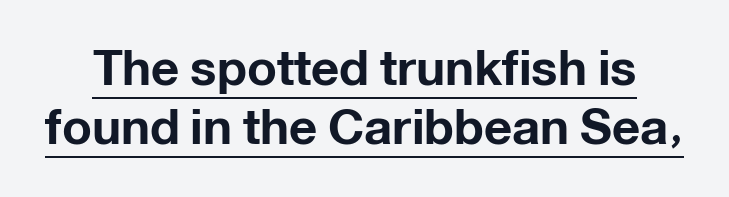
{"serif": "no", "italic": "no", "bold": "yes", "weight": "bold", "width": "normal", "stroke_contrast": "low", "x_height": "medium", "monospaced": "no", "underline": "yes", "line_spacing_ratio": 1.21, "letter_spacing": "normal", "letter_spacing_em": 0.0, "glyph_px": 49}
